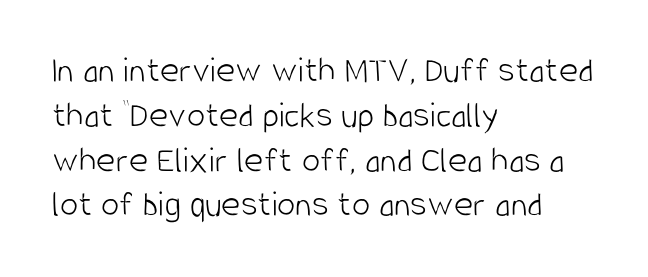
The image shows 37 px light, condensed sans-serif type, upright; set left-aligned, line spacing 1.21x, normal letter spacing, not underlined; low stroke contrast and a large x-height.
